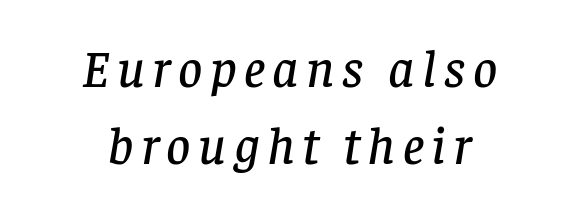
{"serif": "yes", "italic": "yes", "lean": "right", "slant_degrees": 8, "width": "normal", "stroke_contrast": "low", "x_height": "large", "monospaced": "no", "underline": "no", "align": "center", "line_spacing": "normal", "line_spacing_ratio": 1.45, "glyph_px": 53}
